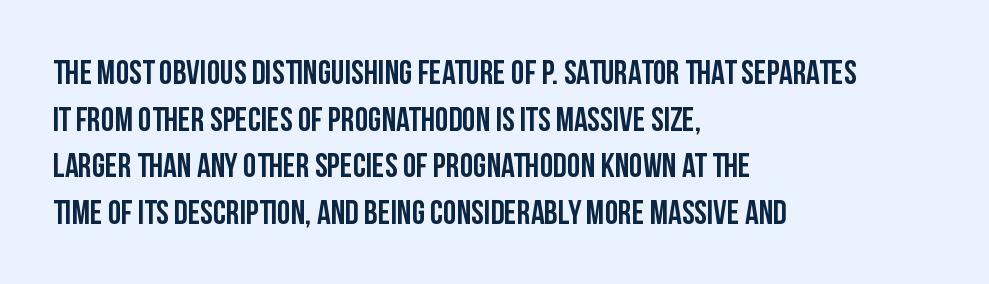
Q: Is the text bold? A: Yes.
Q: Is the text italic (slanted)? A: No, it is upright.
Q: Is the typeface a serif or a sans-serif typeface? A: Sans-serif.
Q: Is the text underlined? A: No.
Q: How is the paragraph aligned? A: Left-aligned.
Q: Is the spacing between letters normal or unusually wide? A: Normal.
Q: Is the spacing between lines tight, normal or loose? A: Normal.
Q: Width (condensed, normal, or wide)? A: Condensed.
Q: Stroke contrast? A: Low.
Q: x-height? A: Large.
Q: Monospaced? A: No.
